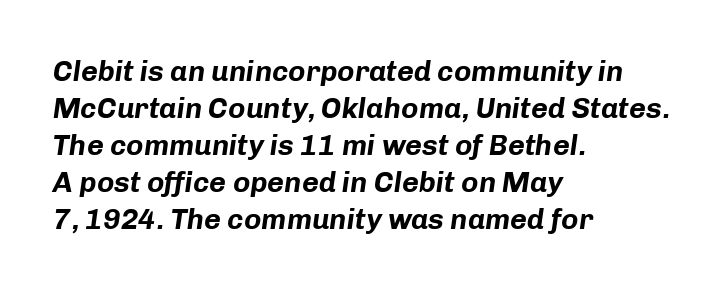
{"italic": "yes", "lean": "right", "slant_degrees": 8, "bold": "yes", "weight": "bold", "width": "normal", "stroke_contrast": "low", "x_height": "medium", "monospaced": "no", "underline": "no", "align": "left", "line_spacing": "normal", "line_spacing_ratio": 1.28, "letter_spacing": "normal", "letter_spacing_em": 0.0, "glyph_px": 29}
